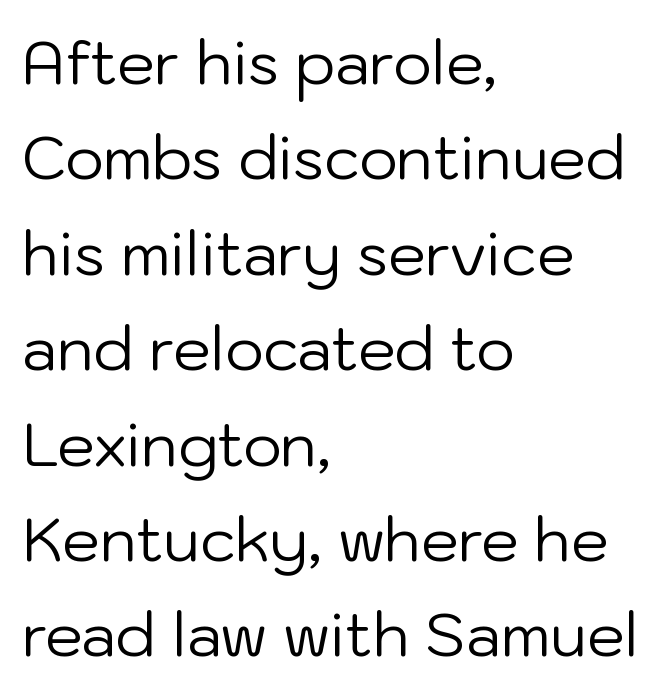
{"serif": "no", "italic": "no", "bold": "no", "weight": "regular", "width": "normal", "stroke_contrast": "low", "x_height": "medium", "monospaced": "no", "underline": "no", "align": "left", "line_spacing": "normal", "line_spacing_ratio": 1.59, "letter_spacing": "normal", "letter_spacing_em": 0.0, "glyph_px": 60}
